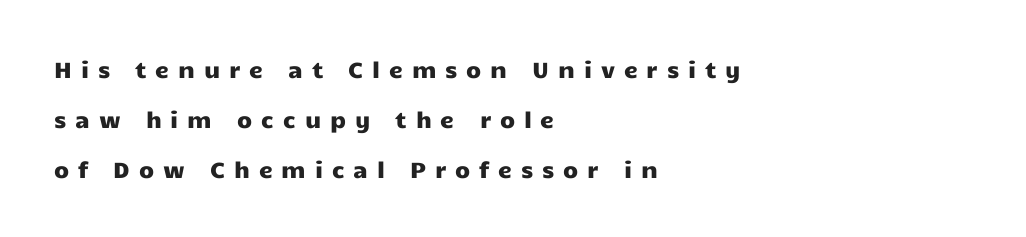
Q: Is the text italic (slanted)? A: No, it is upright.
Q: Is the text underlined? A: No.
Q: How is the paragraph aligned? A: Left-aligned.
Q: Is the spacing between letters normal or unusually wide? A: Unusually wide.
Q: Is the spacing between lines tight, normal or loose? A: Loose.
